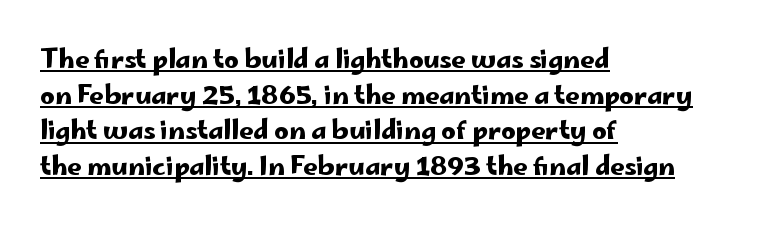
Q: Is the text italic (slanted)? A: No, it is upright.
Q: Is the text underlined? A: Yes.
Q: How is the paragraph aligned? A: Left-aligned.
Q: Is the spacing between letters normal or unusually wide? A: Normal.
Q: Is the spacing between lines tight, normal or loose? A: Normal.
